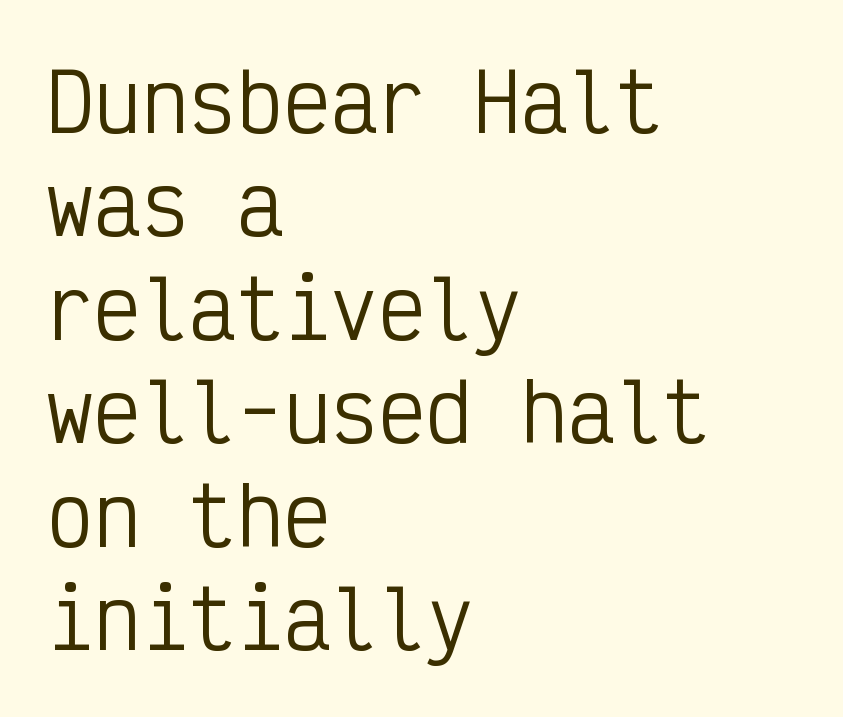
{"serif": "no", "italic": "no", "bold": "no", "weight": "regular", "width": "condensed", "stroke_contrast": "low", "x_height": "medium", "monospaced": "yes", "underline": "no", "align": "left", "line_spacing": "normal", "line_spacing_ratio": 1.31, "letter_spacing": "normal", "letter_spacing_em": 0.0, "glyph_px": 79}
